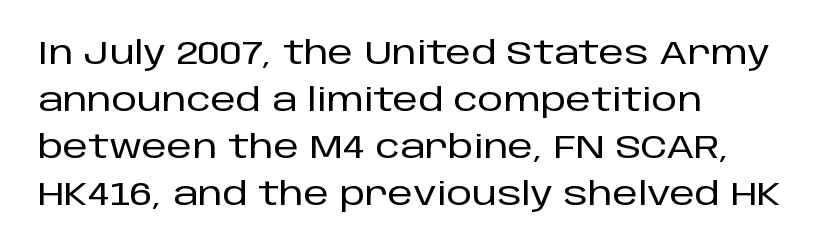
Looks like regular typesetting: each glyph gets only the width it needs. A typesetter would mark this as roman, not italic. Line beginnings align vertically; line endings do not. This sample uses plain, unmodified letter spacing. Normally led — the rows are evenly, conventionally spaced. Unmarked baselines from the first word to the last.
